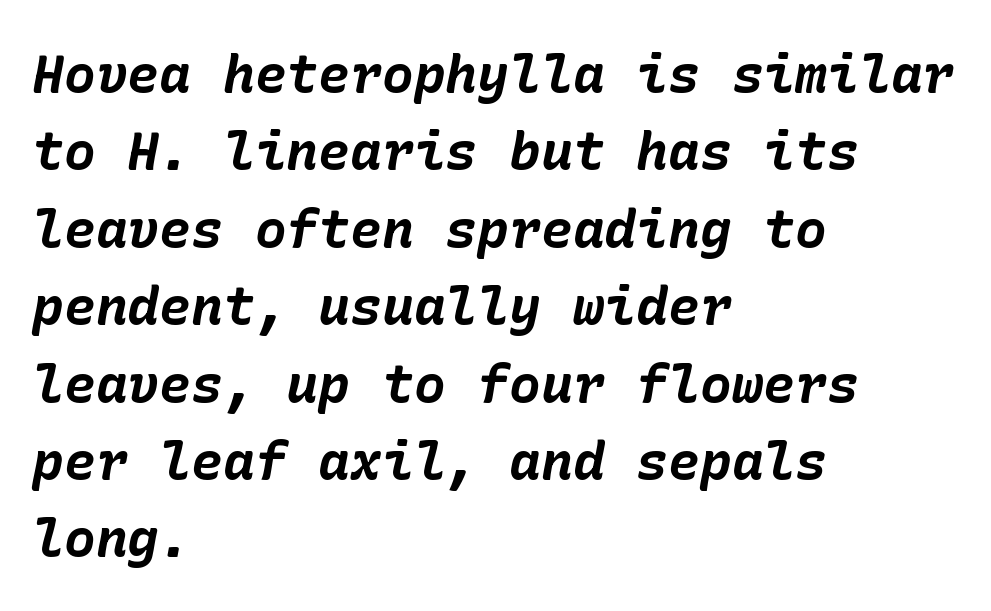
The image shows 53 px bold type, italic (leaning right); set left-aligned, normal line spacing (1.46x), normal letter spacing, not underlined; low stroke contrast and a medium x-height.
